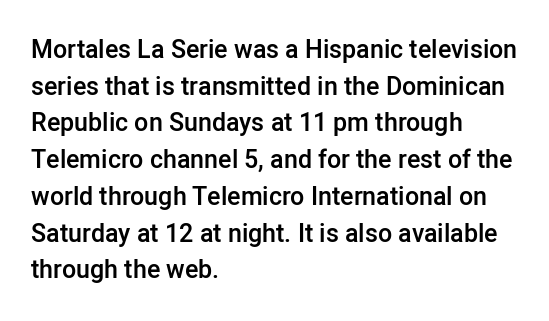
The image shows 25 px text type, upright; set left-aligned, normal line spacing (1.47x), normal letter spacing, not underlined.
